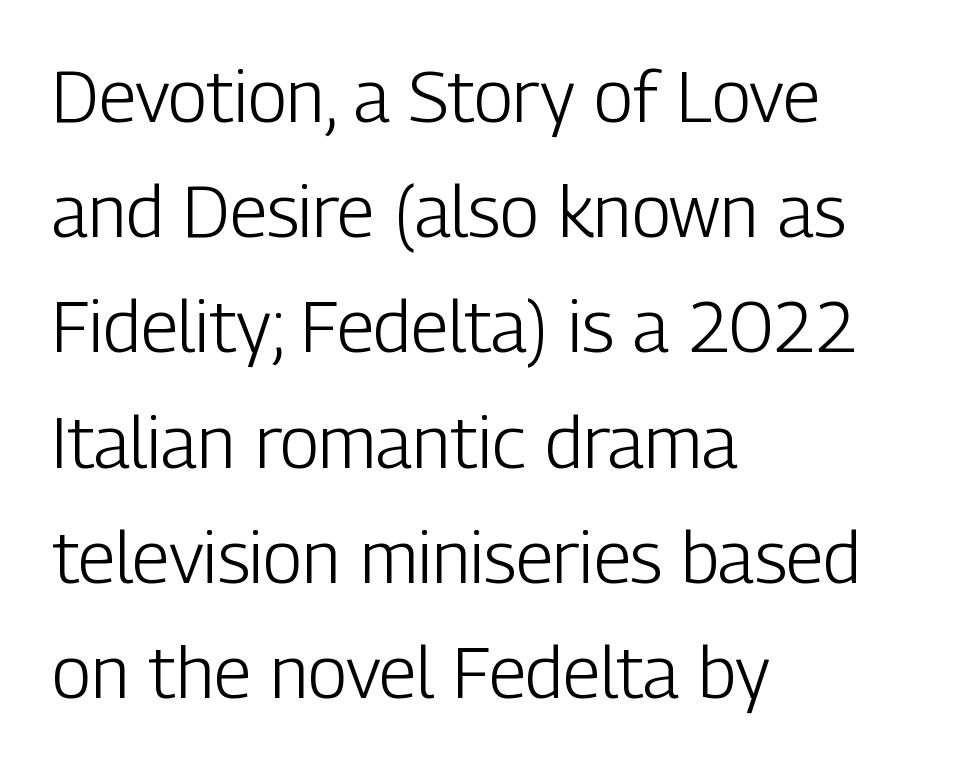
{"serif": "no", "italic": "no", "bold": "no", "weight": "light", "width": "condensed", "stroke_contrast": "low", "x_height": "medium", "monospaced": "no", "underline": "no", "align": "left", "line_spacing": "normal", "line_spacing_ratio": 1.6, "letter_spacing": "normal", "letter_spacing_em": 0.0, "glyph_px": 72}
